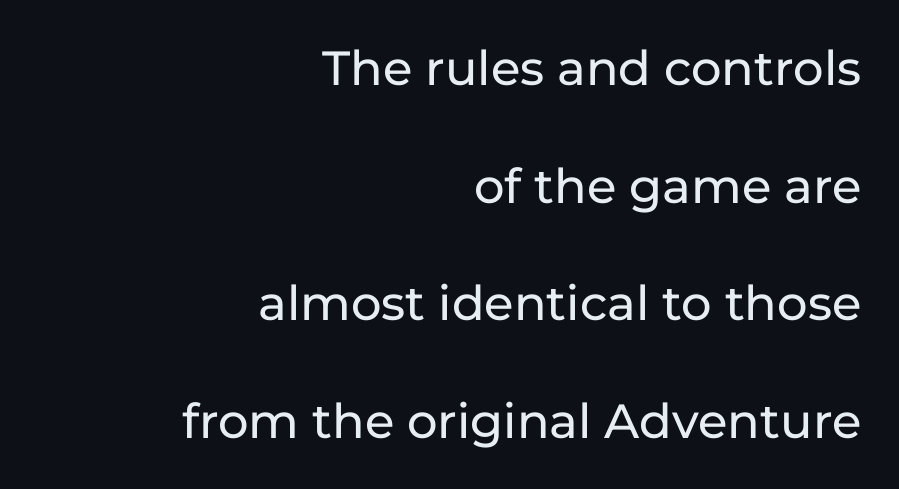
{"serif": "no", "italic": "no", "width": "normal", "stroke_contrast": "low", "x_height": "medium", "monospaced": "no", "underline": "no", "align": "right", "line_spacing": "loose", "line_spacing_ratio": 2.45, "letter_spacing": "normal", "letter_spacing_em": 0.0, "glyph_px": 48}
